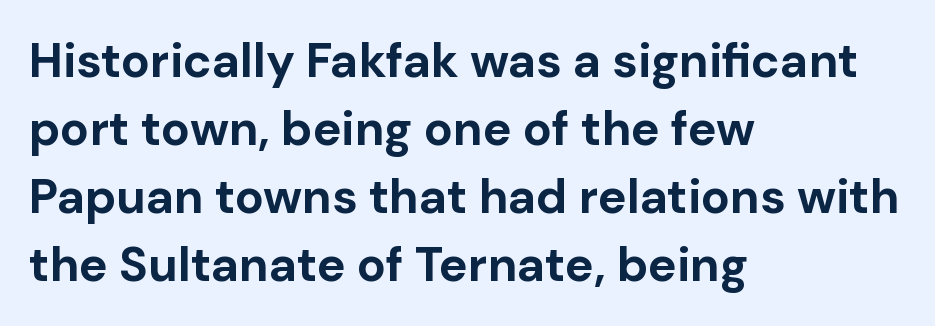
Proportional: the letters do not fall into vertical columns. No extra tracking has been applied to these lines. I'd call this a sans setting — the letters go barefoot. These lines stack with their left ends in a neat column. The vertical gap from one line to the next is medium.
